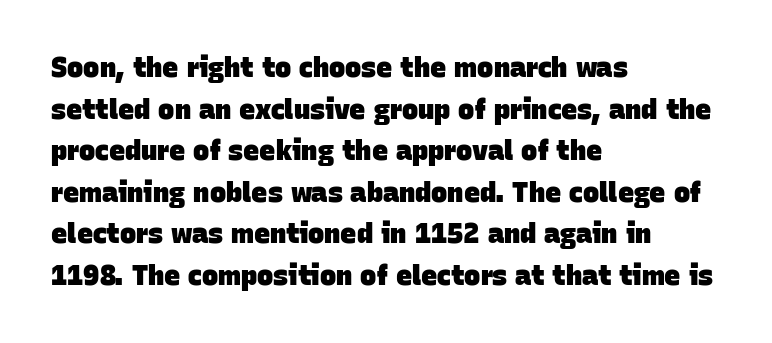
{"bold": "yes", "underline": "no", "align": "left", "line_spacing": "normal", "line_spacing_ratio": 1.54, "letter_spacing": "normal", "letter_spacing_em": 0.0, "glyph_px": 27}
